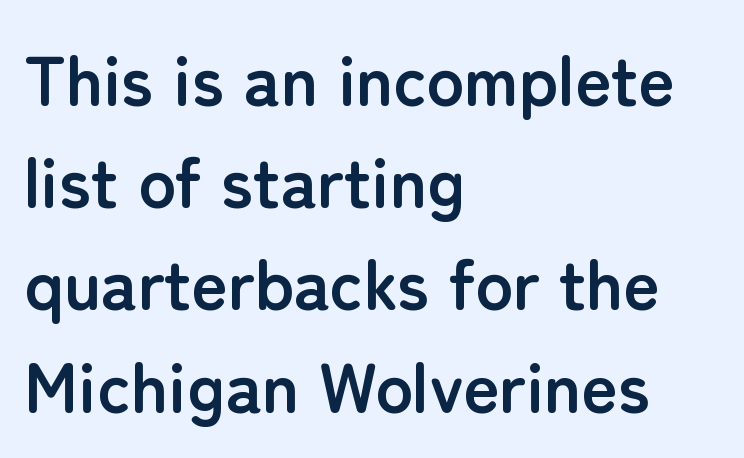
Q: Is the text bold? A: Yes.
Q: Is the text italic (slanted)? A: No, it is upright.
Q: Is the typeface a serif or a sans-serif typeface? A: Sans-serif.
Q: Is the text underlined? A: No.
Q: How is the paragraph aligned? A: Left-aligned.
Q: Is the spacing between letters normal or unusually wide? A: Normal.
Q: Is the spacing between lines tight, normal or loose? A: Normal.
Q: Width (condensed, normal, or wide)? A: Normal.
Q: Stroke contrast? A: Low.
Q: x-height? A: Medium.
Q: Monospaced? A: No.
